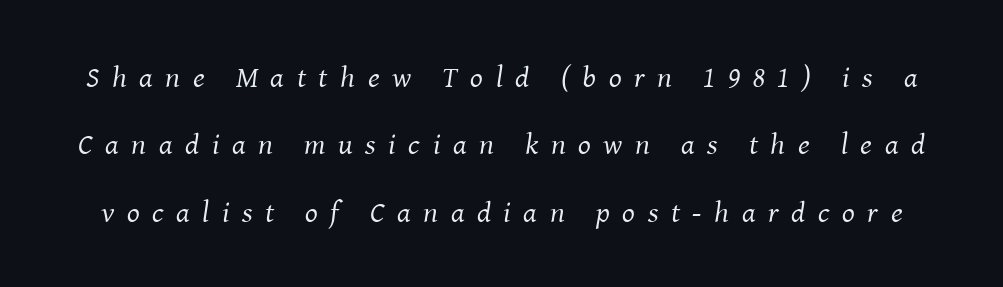
The image shows 30 px regular-weight serif type, italic (leaning right); set loose line spacing (2.25x), unusually wide letter spacing (+0.42 em), not underlined; medium stroke contrast and a medium x-height.
